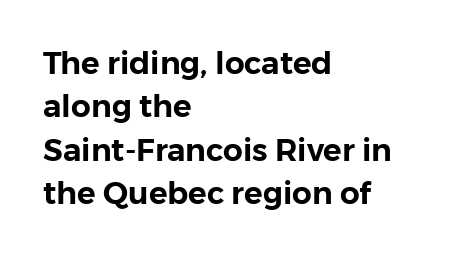
{"serif": "no", "italic": "no", "width": "normal", "stroke_contrast": "low", "x_height": "medium", "monospaced": "no", "underline": "no", "align": "left", "line_spacing": "normal", "line_spacing_ratio": 1.4, "letter_spacing": "normal", "letter_spacing_em": 0.0, "glyph_px": 31}
